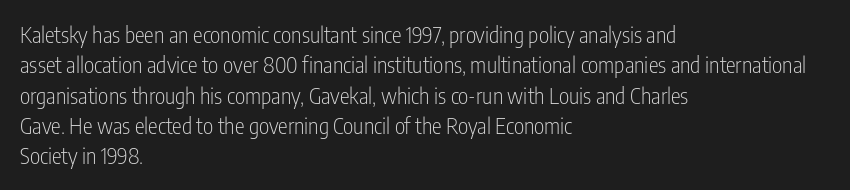
Q: Is the text bold? A: No.
Q: Is the text italic (slanted)? A: No, it is upright.
Q: Is the text underlined? A: No.
Q: How is the paragraph aligned? A: Left-aligned.
Q: Is the spacing between letters normal or unusually wide? A: Normal.
Q: Is the spacing between lines tight, normal or loose? A: Normal.
